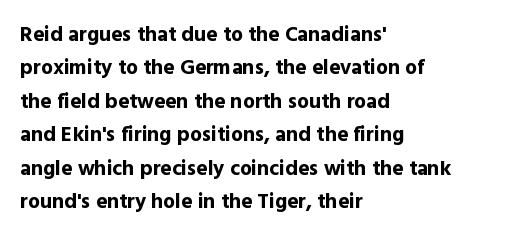
The lines sit at an ordinary, default distance from one another. Bare-footed words on every line. The rendering uses a bold face; every stroke is thick and dark. Posture: upright roman.
